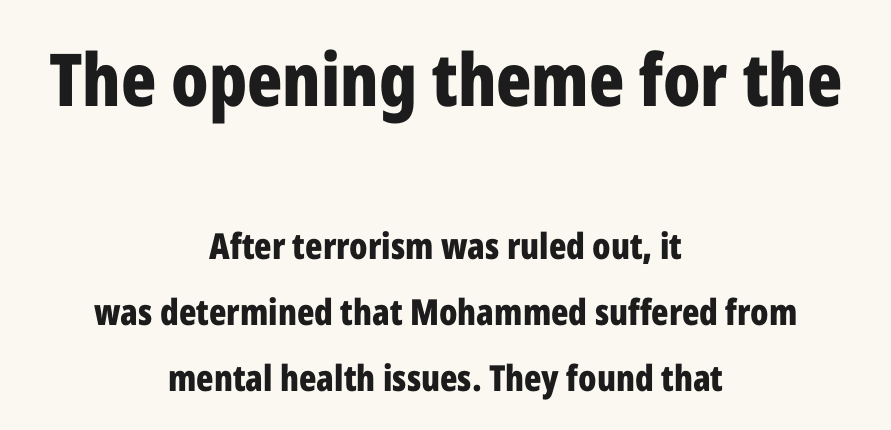
Strokes here are thick enough to call this a true bold. Italic? Not at all — the glyphs are vertical. Default kerning and tracking; the words read as compact shapes. The strip under each line holds only bare page. Large over small — that's the arrangement of the two blocks here.
